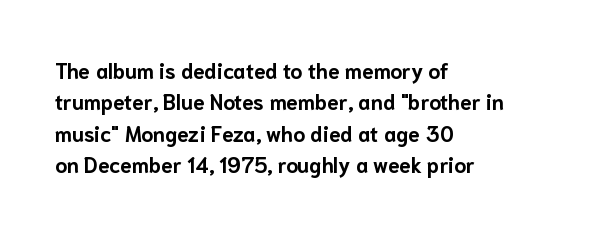
The passage shown is emphatically bold. The specimen reads as upright at a glance. Alignment: flush left. What stands out about the letter spacing? Nothing — it is the standard amount. The block of text has a typical density, with ordinary space between rows. The words here are not underlined.
